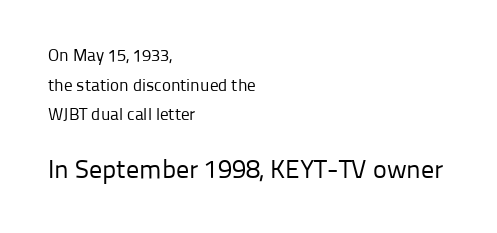
The specimen omits any rule beneath the text block's lines. Nope, not italic — everything's standing straight. Which chunk is bigger? The second one — the bottom block dwarfs the top. Standard letterfit; no display-style spreading of the glyphs. The paragraph shown leans on its left margin.
